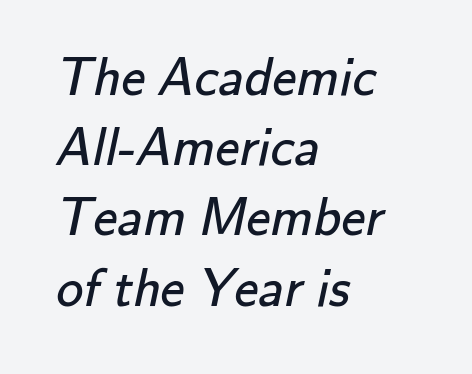
{"serif": "no", "bold": "no", "weight": "regular", "width": "normal", "stroke_contrast": "low", "x_height": "small", "monospaced": "no", "underline": "no", "align": "left", "line_spacing": "normal", "line_spacing_ratio": 1.3, "letter_spacing": "normal", "letter_spacing_em": 0.0, "glyph_px": 54}
